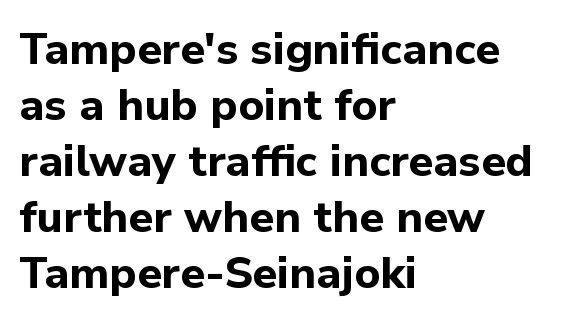
The image shows 44 px bold sans-serif type, upright; set left-aligned, normal line spacing (1.27x), normal letter spacing, not underlined; low stroke contrast and a medium x-height.
